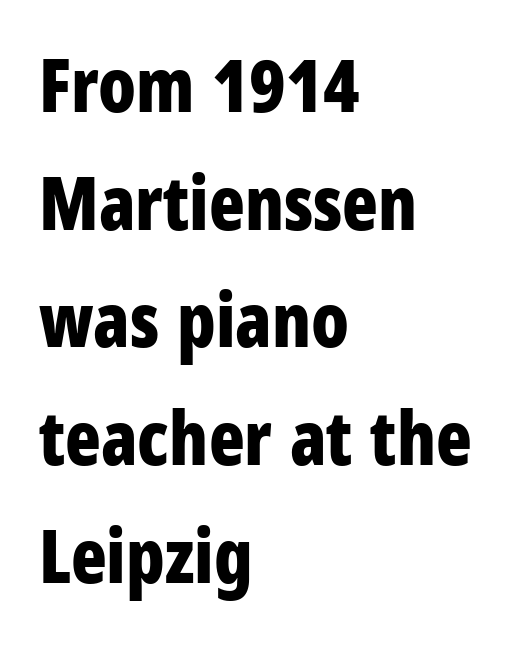
Q: Is the text bold? A: Yes.
Q: Is the text italic (slanted)? A: No, it is upright.
Q: Is the typeface a serif or a sans-serif typeface? A: Sans-serif.
Q: Is the text underlined? A: No.
Q: How is the paragraph aligned? A: Left-aligned.
Q: Is the spacing between letters normal or unusually wide? A: Normal.
Q: Is the spacing between lines tight, normal or loose? A: Normal.
Q: Width (condensed, normal, or wide)? A: Condensed.
Q: Stroke contrast? A: Low.
Q: x-height? A: Large.
Q: Monospaced? A: No.
